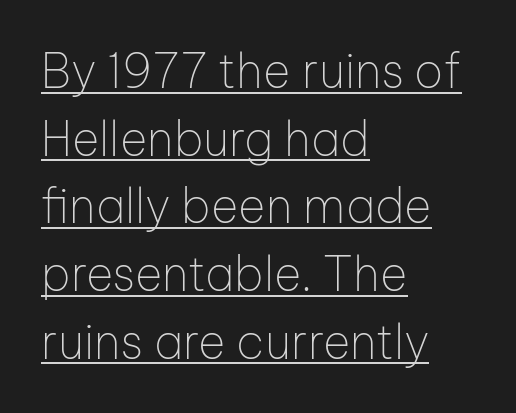
The image shows 47 px thin sans-serif type, upright; set left-aligned, normal line spacing (1.44x), normal letter spacing, underlined; low stroke contrast and a medium x-height.
